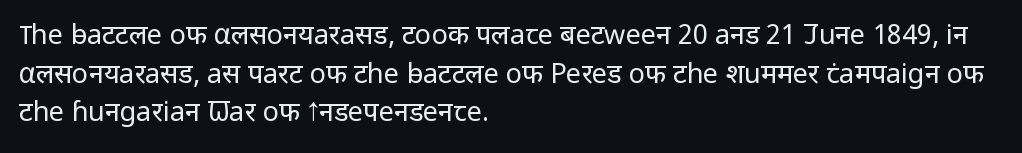
Q: Is the text bold? A: No.
Q: Is the text italic (slanted)? A: No, it is upright.
Q: Is the text underlined? A: No.
Q: How is the paragraph aligned? A: Left-aligned.
Q: Is the spacing between letters normal or unusually wide? A: Normal.
Q: Is the spacing between lines tight, normal or loose? A: Normal.
